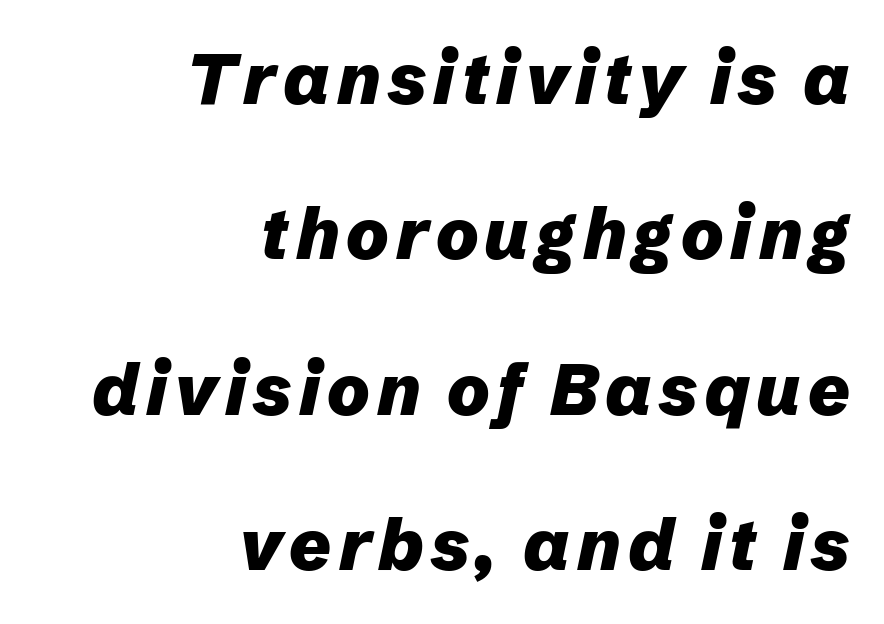
The image shows 71 px heavy type, italic (leaning right); set right-aligned, loose line spacing (2.19x), not underlined; low stroke contrast and a medium x-height.
